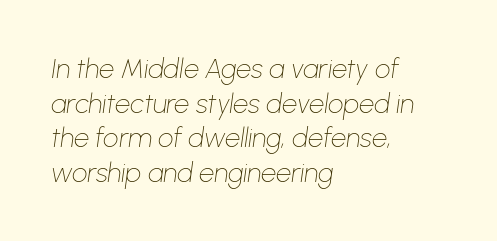
The image shows 27 px text type, italic (leaning right); set left-aligned, normal line spacing (1.28x), normal letter spacing, not underlined.
